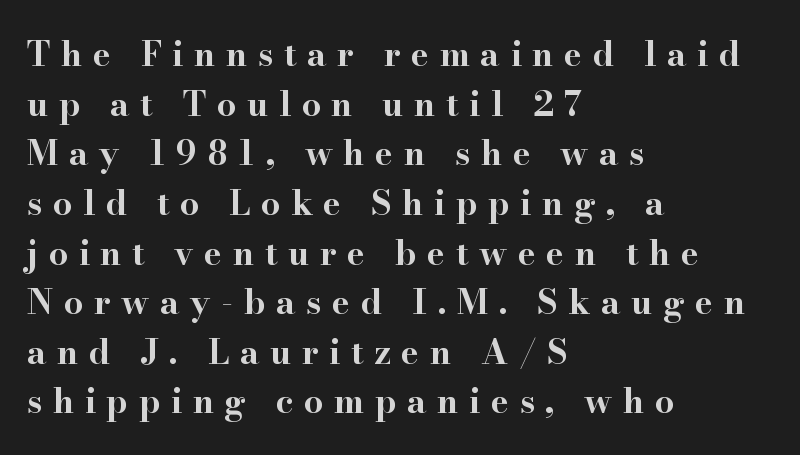
The image shows 34 px bold, wide serif type, upright; set left-aligned, normal line spacing (1.46x), unusually wide letter spacing (+0.31 em), not underlined; high stroke contrast and a small x-height.
